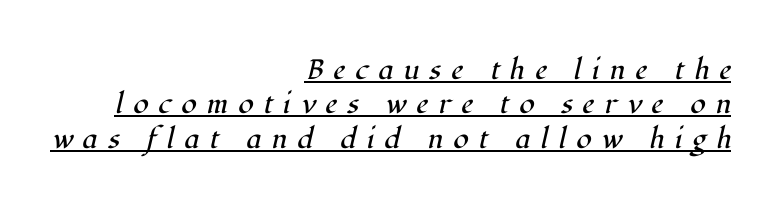
The image shows 28 px regular-weight serif type, italic (leaning right); set right-aligned, line spacing 1.23x, unusually wide letter spacing (+0.36 em), underlined; high stroke contrast and a medium x-height.
